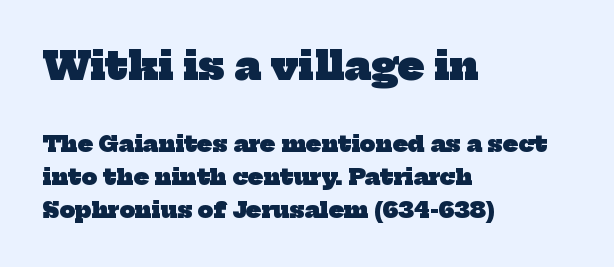
Q: Is the text bold? A: Yes.
Q: Is the typeface a serif or a sans-serif typeface? A: Serif.
Q: Is the text underlined? A: No.
Q: How is the paragraph aligned? A: Left-aligned.
Q: Is the spacing between letters normal or unusually wide? A: Normal.
Q: Is the spacing between lines tight, normal or loose? A: Normal.
Q: Which block of text is set in a larger size, the first (top) or the second (bottom)? A: The first (top) one.
Q: Width (condensed, normal, or wide)? A: Normal.
Q: Stroke contrast? A: Low.
Q: x-height? A: Medium.
Q: Monospaced? A: No.
